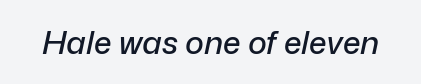
Q: Is the text italic (slanted)? A: Yes, it leans right by about 12 degrees.
Q: Is the text underlined? A: No.
Q: Is the spacing between letters normal or unusually wide? A: Normal.
Q: Width (condensed, normal, or wide)? A: Normal.
Q: Stroke contrast? A: Low.
Q: x-height? A: Medium.
Q: Monospaced? A: No.
